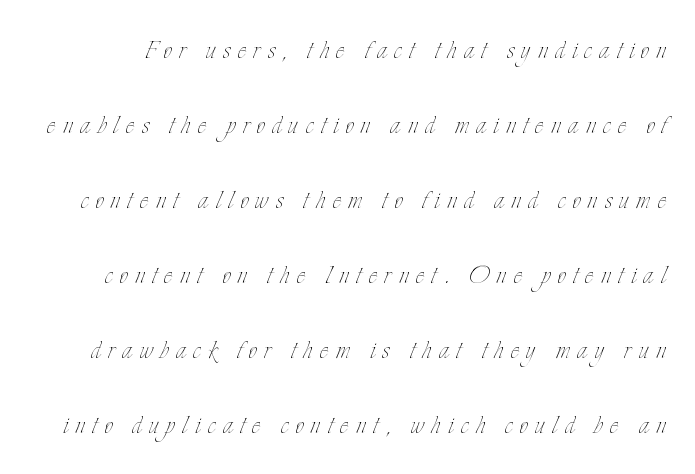
Each row of text sits above clean, open space. You could not count columns in this text — the font is proportionally spaced. Leading: increased. The letterforms sit at book weight or below.
